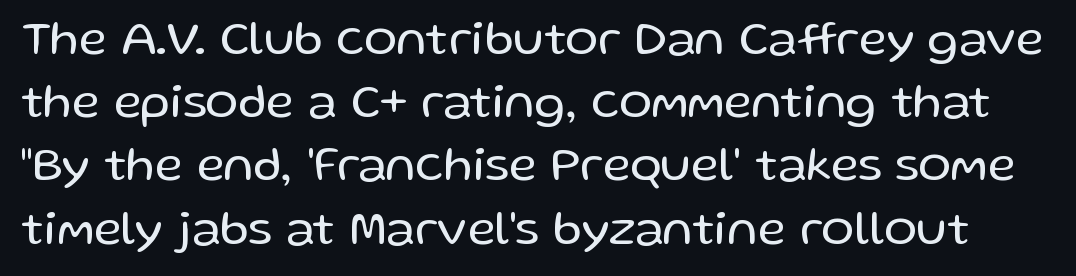
Q: Is the text bold? A: No.
Q: Is the text italic (slanted)? A: No, it is upright.
Q: Is the typeface a serif or a sans-serif typeface? A: Sans-serif.
Q: Is the text underlined? A: No.
Q: Is the spacing between letters normal or unusually wide? A: Normal.
Q: Is the spacing between lines tight, normal or loose? A: Normal.
Q: Width (condensed, normal, or wide)? A: Normal.
Q: Stroke contrast? A: Low.
Q: x-height? A: Medium.
Q: Monospaced? A: No.
